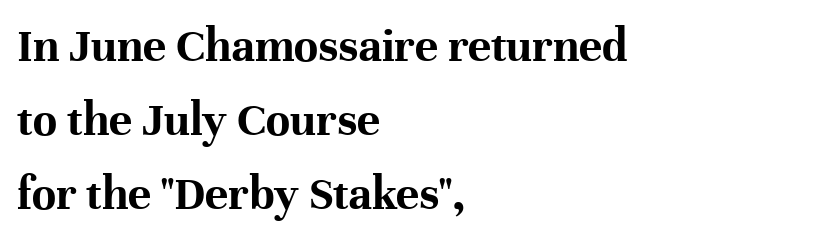
Q: Is the text bold? A: Yes.
Q: Is the text italic (slanted)? A: No, it is upright.
Q: Is the typeface a serif or a sans-serif typeface? A: Serif.
Q: Is the text underlined? A: No.
Q: How is the paragraph aligned? A: Left-aligned.
Q: Is the spacing between letters normal or unusually wide? A: Normal.
Q: Is the spacing between lines tight, normal or loose? A: Normal.
Q: Width (condensed, normal, or wide)? A: Normal.
Q: Stroke contrast? A: High.
Q: x-height? A: Medium.
Q: Monospaced? A: No.
